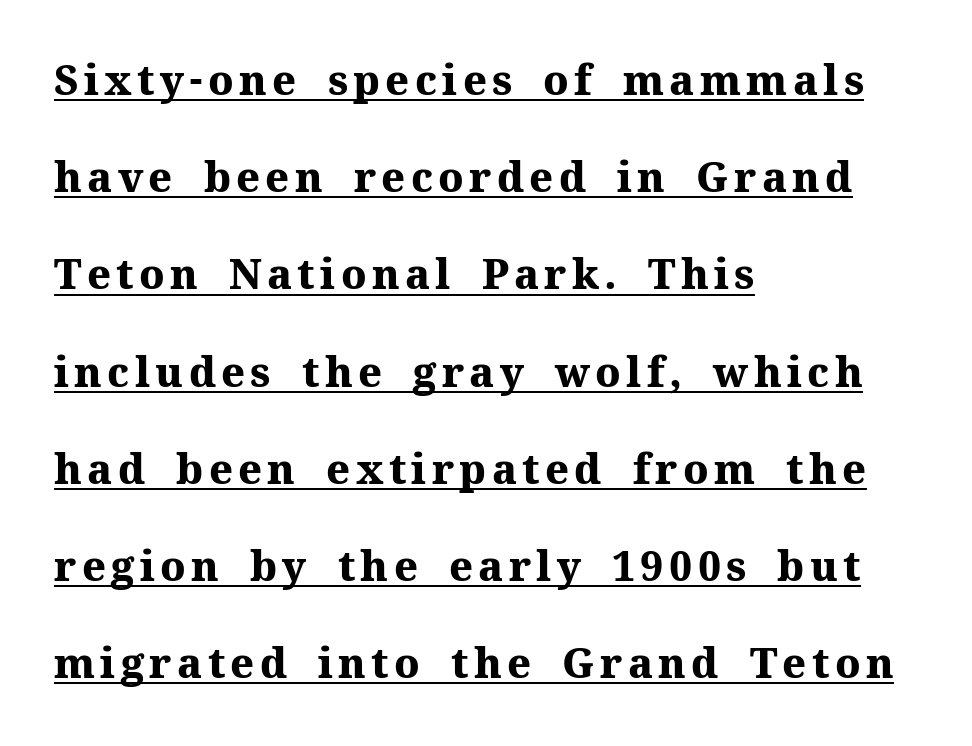
The image shows 41 px heavy serif type, upright; set left-aligned, loose line spacing (2.37x), underlined; medium stroke contrast and a medium x-height.
